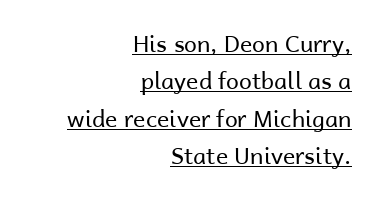
These lines are set flush right with a ragged left edge. Spacing between characters is what you'd get straight out of the box. This is roman type, the default non-slanted kind. The passage shown is underscored from start to finish. Heft: none added — not bold. The block of text has a typical density, with ordinary space between rows.
